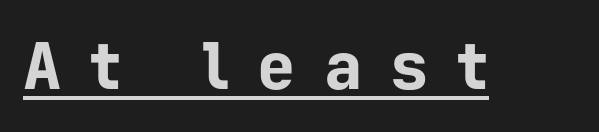
Q: Is the text bold? A: Yes.
Q: Is the text italic (slanted)? A: No, it is upright.
Q: Is the typeface a serif or a sans-serif typeface? A: Sans-serif.
Q: Is the text underlined? A: Yes.
Q: Is the spacing between letters normal or unusually wide? A: Unusually wide.
Q: Width (condensed, normal, or wide)? A: Normal.
Q: Stroke contrast? A: Low.
Q: x-height? A: Medium.
Q: Monospaced? A: Yes.
